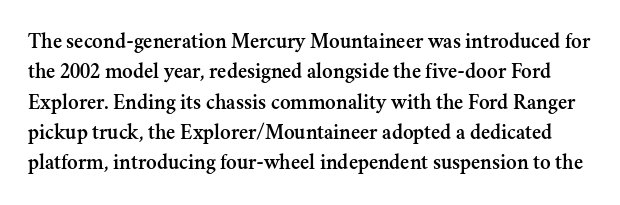
{"italic": "no", "underline": "no", "line_spacing": "normal", "line_spacing_ratio": 1.38, "letter_spacing": "normal", "letter_spacing_em": 0.0, "glyph_px": 22}
